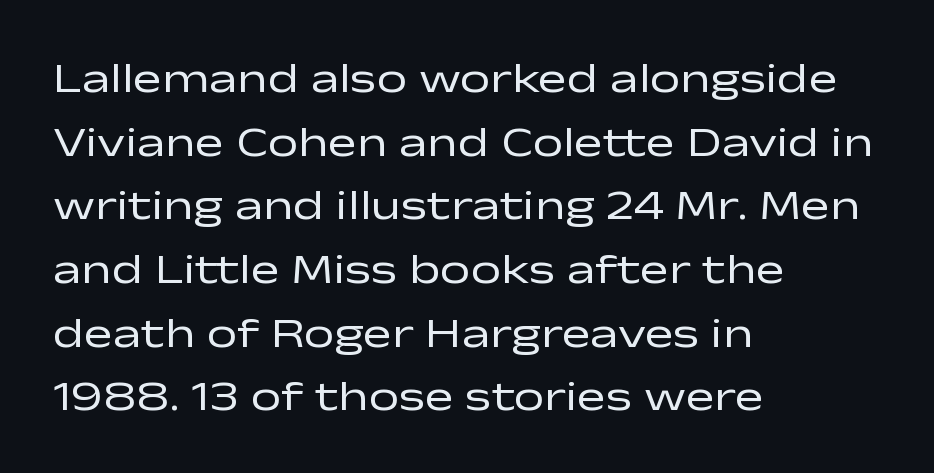
Q: Is the text bold? A: No.
Q: Is the text italic (slanted)? A: No, it is upright.
Q: Is the typeface a serif or a sans-serif typeface? A: Sans-serif.
Q: Is the text underlined? A: No.
Q: How is the paragraph aligned? A: Left-aligned.
Q: Is the spacing between letters normal or unusually wide? A: Normal.
Q: Is the spacing between lines tight, normal or loose? A: Normal.
Q: Width (condensed, normal, or wide)? A: Wide.
Q: Stroke contrast? A: Low.
Q: x-height? A: Medium.
Q: Monospaced? A: No.
